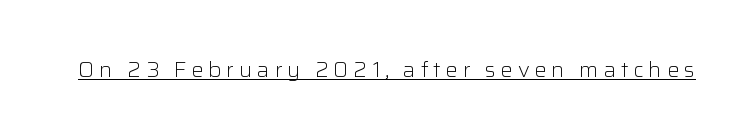
Q: Is the text bold? A: No.
Q: Is the text italic (slanted)? A: No, it is upright.
Q: Is the text underlined? A: Yes.
Q: Is the spacing between letters normal or unusually wide? A: Unusually wide.
